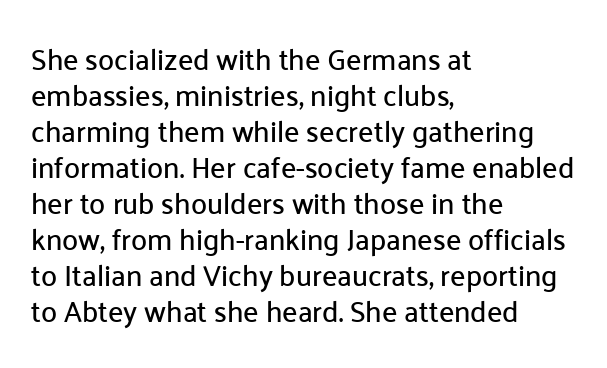
Q: Is the text italic (slanted)? A: No, it is upright.
Q: Is the typeface a serif or a sans-serif typeface? A: Sans-serif.
Q: Is the text underlined? A: No.
Q: How is the paragraph aligned? A: Left-aligned.
Q: Is the spacing between letters normal or unusually wide? A: Normal.
Q: Width (condensed, normal, or wide)? A: Normal.
Q: Stroke contrast? A: Low.
Q: x-height? A: Medium.
Q: Monospaced? A: No.
